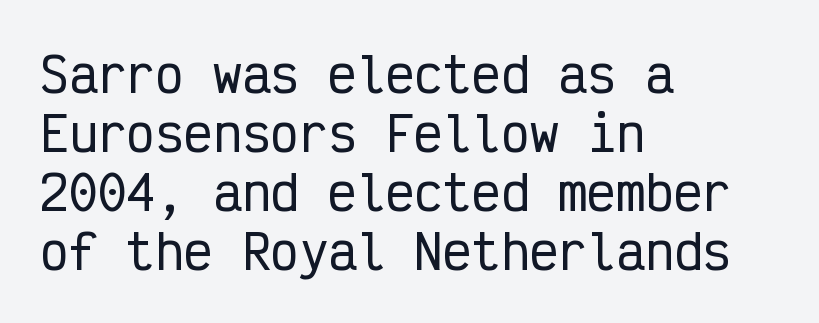
The glyphs in this specimen are sans serif. Type without underlining. Each word holds together tightly as a unit, with standard inter-letter gaps. The typesetter chose a ragged-right arrangement here. You could count columns in this text — the font is strictly monospaced. Italic: no, the glyphs are upright roman.
